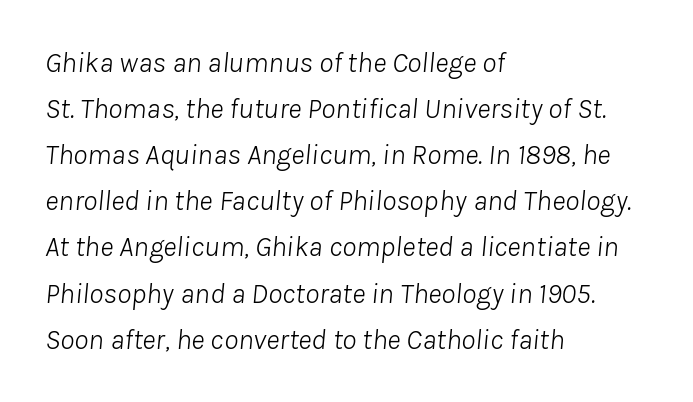
Q: Is the text bold? A: No.
Q: Is the text italic (slanted)? A: Yes, it leans right by about 8 degrees.
Q: Is the text underlined? A: No.
Q: How is the paragraph aligned? A: Left-aligned.
Q: Is the spacing between letters normal or unusually wide? A: Normal.
Q: Is the spacing between lines tight, normal or loose? A: Normal.
Q: Width (condensed, normal, or wide)? A: Normal.
Q: Stroke contrast? A: Low.
Q: x-height? A: Medium.
Q: Monospaced? A: No.
